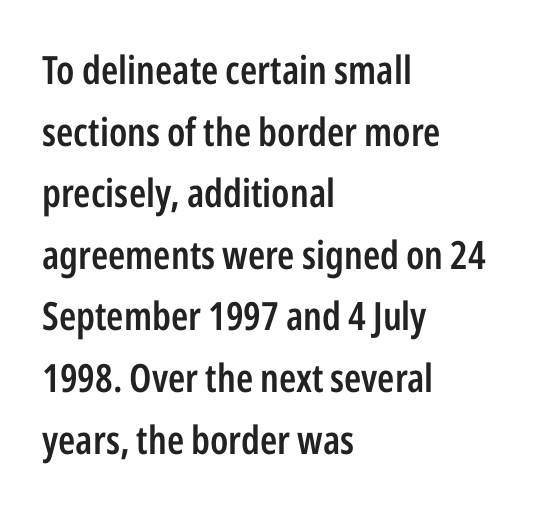
Caption: multi-line text, flush left, ragged right. Nobody drew a line under any word here. In terms of letterform style, serifs are entirely absent. Honestly, the letter spacing is just normal — you wouldn't notice it.
